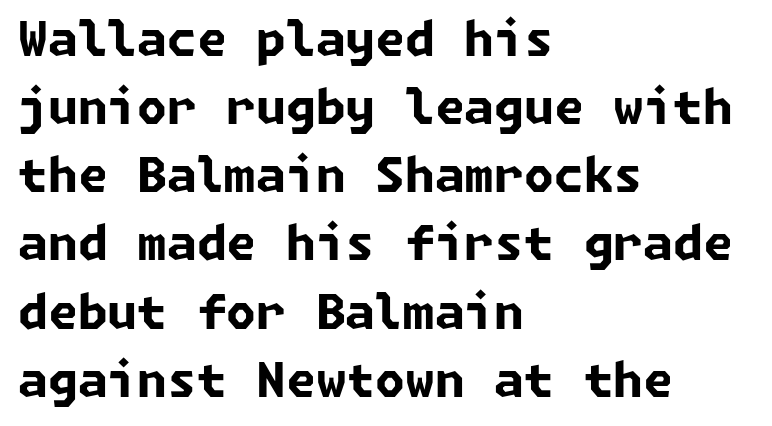
The rendering uses a bold face; every stroke is thick and dark. Is this a sans? Yes — the strokes have no serifs. The rag falls on the right side of this text block. In terms of leading, this rendering sits right in the middle. The passage shown has conventional tracking throughout. Each row of text sits above clean, open space.
